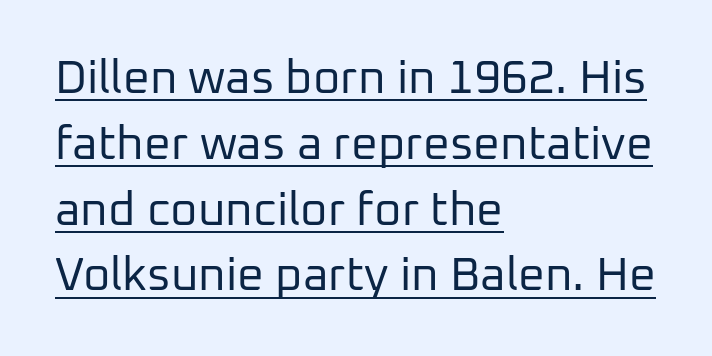
The rows are spaced the way most documents space them. This rendering uses left alignment, leaving the right contour irregular. The specimen reads as upright at a glance. The specimen includes a rule beneath the text block's lines. To sum up the face: it is a sans, with no serifs.
